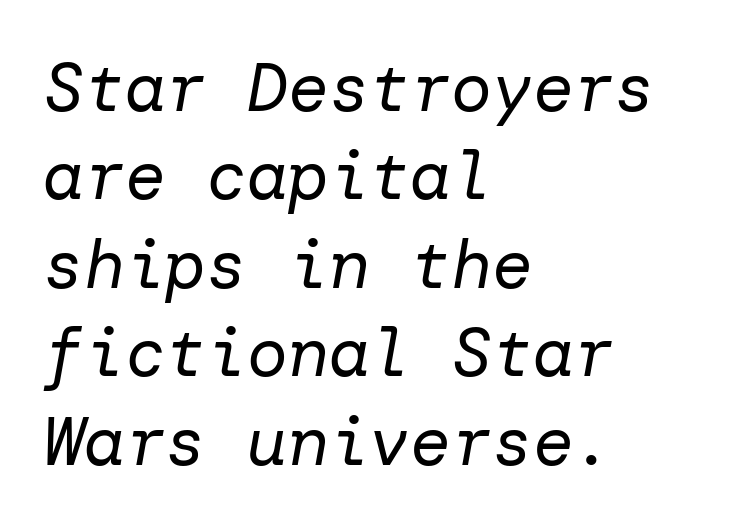
Q: Is the text bold? A: No.
Q: Is the text italic (slanted)? A: Yes, it leans right by about 10 degrees.
Q: Is the text underlined? A: No.
Q: How is the paragraph aligned? A: Left-aligned.
Q: Is the spacing between letters normal or unusually wide? A: Normal.
Q: Is the spacing between lines tight, normal or loose? A: Normal.
Q: Width (condensed, normal, or wide)? A: Normal.
Q: Stroke contrast? A: Low.
Q: x-height? A: Medium.
